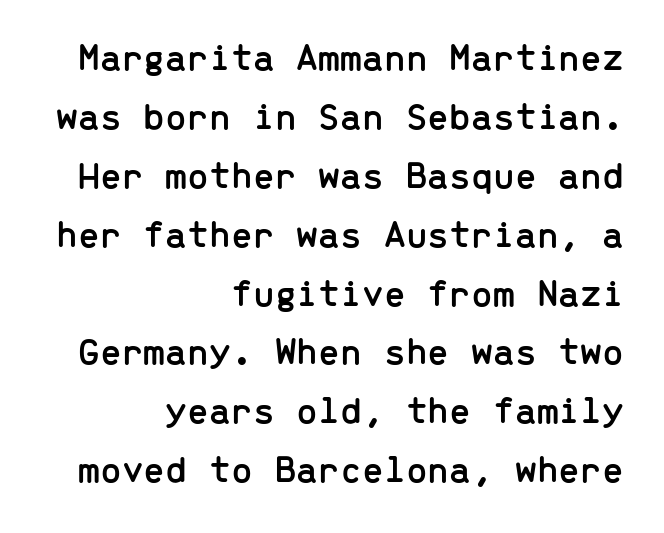
The image shows 39 px sans-serif type, upright, monospaced; set right-aligned, normal line spacing (1.51x), normal letter spacing, not underlined; low stroke contrast and a medium x-height.
